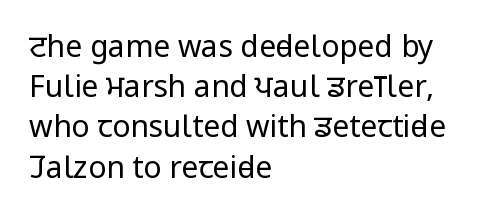
Proportional: the letters do not fall into vertical columns. Stems here are at most as thick as an everyday book face. The face used here is rendered with its standard letterfit. Is there much room between lines? A standard amount, neither cramped nor airy. The compositor pushed each line to the left boundary. Unlike a traditional serif, this face leaves its strokes unadorned.
